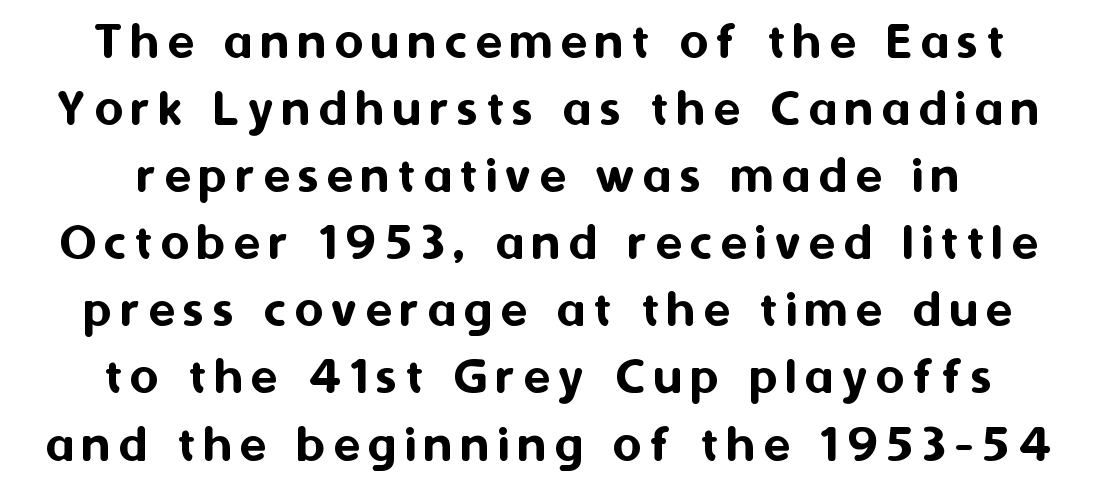
Q: Is the text italic (slanted)? A: No, it is upright.
Q: Is the typeface a serif or a sans-serif typeface? A: Sans-serif.
Q: Is the text underlined? A: No.
Q: How is the paragraph aligned? A: Centered.
Q: Width (condensed, normal, or wide)? A: Normal.
Q: Stroke contrast? A: Medium.
Q: x-height? A: Medium.
Q: Monospaced? A: No.
